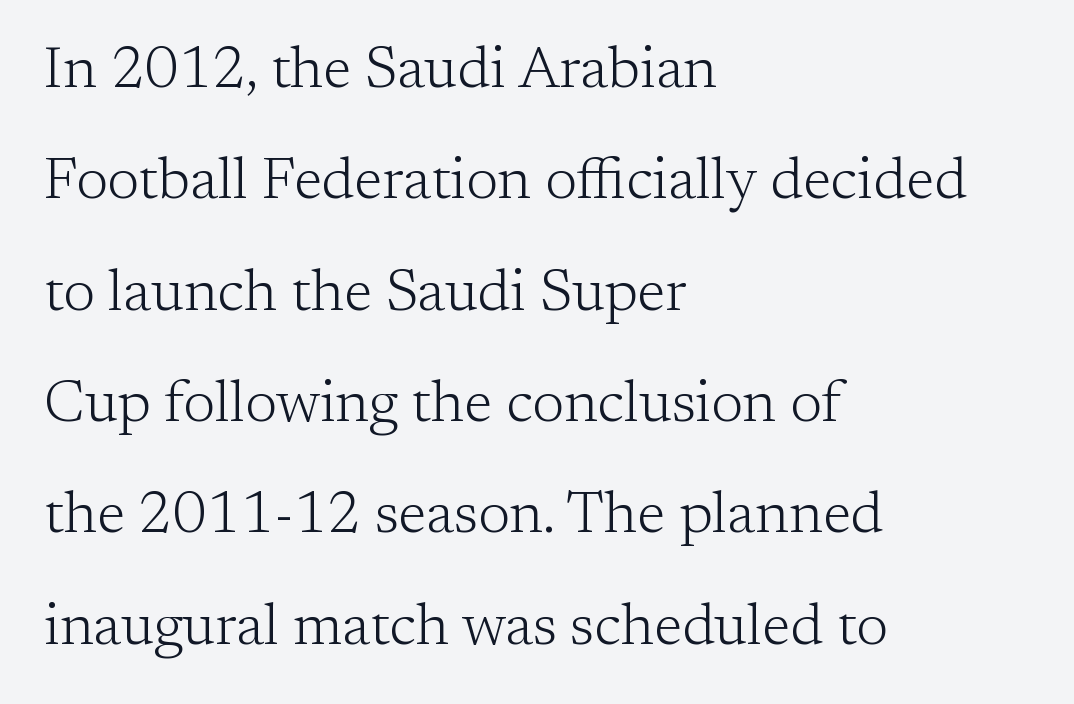
{"serif": "yes", "italic": "no", "bold": "no", "weight": "light", "width": "normal", "stroke_contrast": "low", "x_height": "medium", "monospaced": "no", "underline": "no", "align": "left", "line_spacing": "loose", "line_spacing_ratio": 1.92, "letter_spacing": "normal", "letter_spacing_em": 0.0, "glyph_px": 58}
